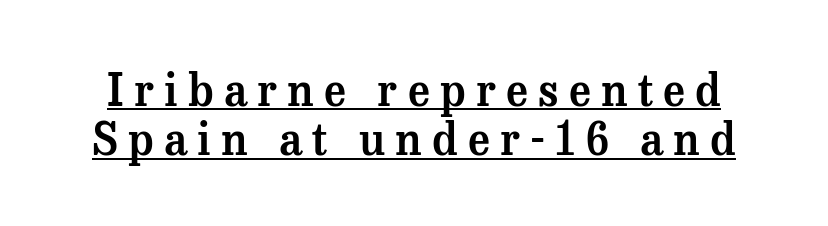
{"serif": "yes", "italic": "no", "width": "normal", "stroke_contrast": "medium", "x_height": "medium", "monospaced": "no", "underline": "yes", "line_spacing": "tight", "line_spacing_ratio": 1.12, "letter_spacing": "wide", "letter_spacing_em": 0.23, "glyph_px": 44}
